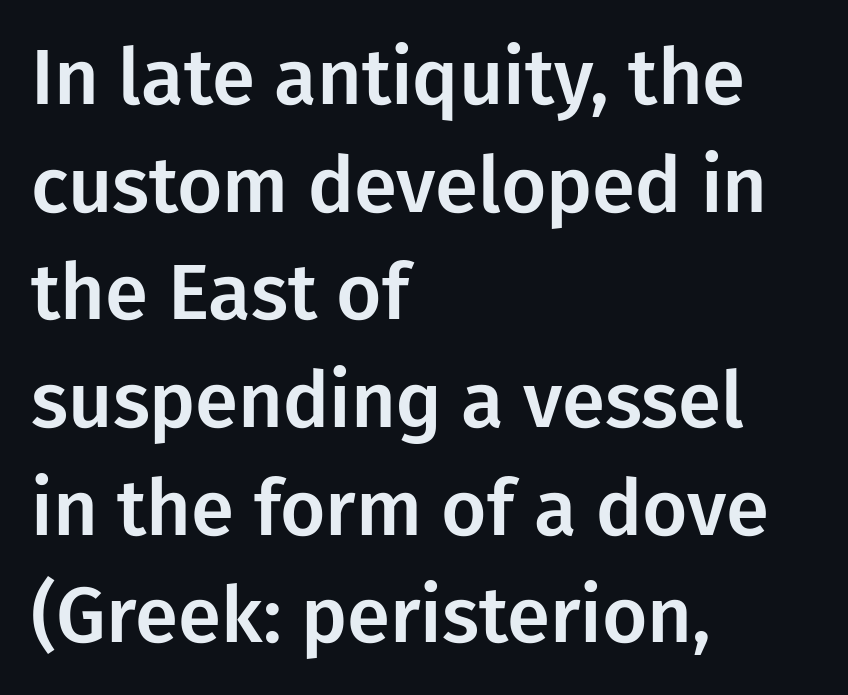
Q: Is the text italic (slanted)? A: No, it is upright.
Q: Is the typeface a serif or a sans-serif typeface? A: Sans-serif.
Q: Is the text underlined? A: No.
Q: How is the paragraph aligned? A: Left-aligned.
Q: Is the spacing between letters normal or unusually wide? A: Normal.
Q: Is the spacing between lines tight, normal or loose? A: Normal.
Q: Width (condensed, normal, or wide)? A: Normal.
Q: Stroke contrast? A: Low.
Q: x-height? A: Medium.
Q: Monospaced? A: No.
